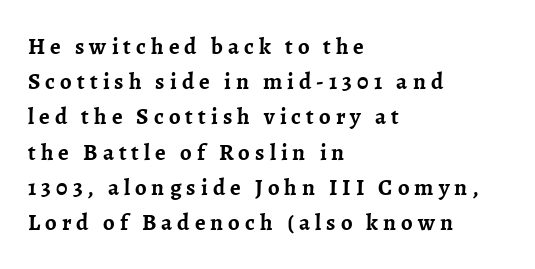
{"italic": "no", "bold": "yes", "underline": "no", "align": "left", "line_spacing": "normal", "line_spacing_ratio": 1.53, "letter_spacing": "wide", "letter_spacing_em": 0.22, "glyph_px": 23}
